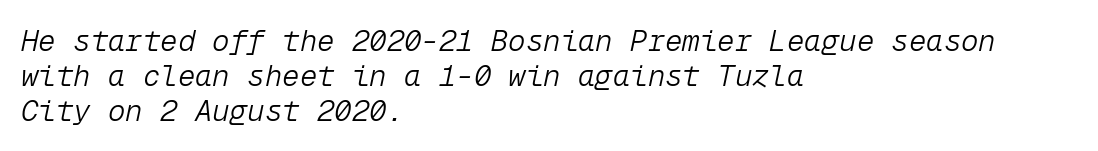
The image shows 29 px light type, italic (leaning right), monospaced; set left-aligned, line spacing 1.2x, normal letter spacing, not underlined; low stroke contrast and a medium x-height.
